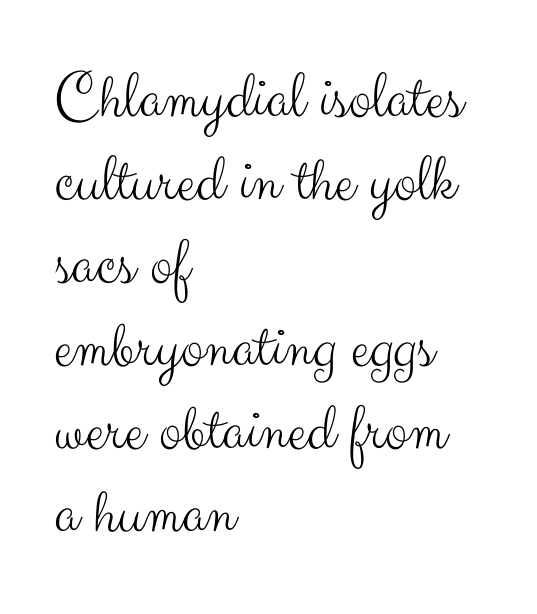
The image shows 68 px light sans-serif type; set left-aligned, line spacing 1.22x, normal letter spacing, not underlined; medium stroke contrast and a small x-height.
